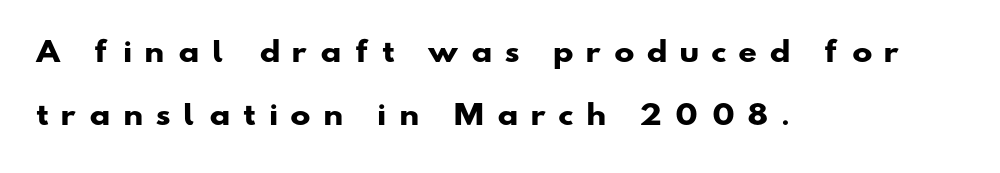
{"bold": "yes", "underline": "no", "align": "left", "line_spacing": "loose", "line_spacing_ratio": 2.34, "letter_spacing": "wide", "letter_spacing_em": 0.5, "glyph_px": 27}
